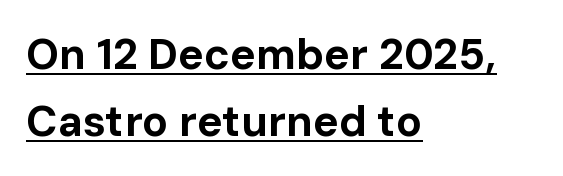
This rendering features underlined lettering. Is the type bold? Yes — the strokes are clearly thick and heavy. The passage shown is typed in a proportional face where columns would drift. The lines sit at an ordinary, default distance from one another. The letters stand upright; this is a roman face. These lines stack with their left ends in a neat column.
